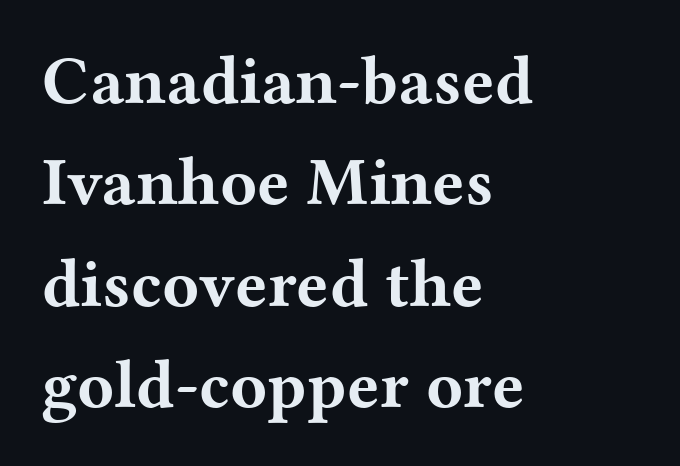
Q: Is the text bold? A: Yes.
Q: Is the text italic (slanted)? A: No, it is upright.
Q: Is the typeface a serif or a sans-serif typeface? A: Serif.
Q: Is the text underlined? A: No.
Q: How is the paragraph aligned? A: Left-aligned.
Q: Is the spacing between letters normal or unusually wide? A: Normal.
Q: Is the spacing between lines tight, normal or loose? A: Normal.
Q: Width (condensed, normal, or wide)? A: Wide.
Q: Stroke contrast? A: Medium.
Q: x-height? A: Medium.
Q: Monospaced? A: No.
